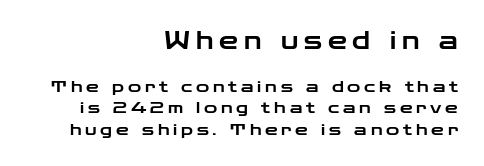
The image shows 24 px text type, upright; set right-aligned, normal line spacing (1.33x), unusually wide letter spacing (+0.24 em), not underlined; the first (top) block is 1.5x larger.
